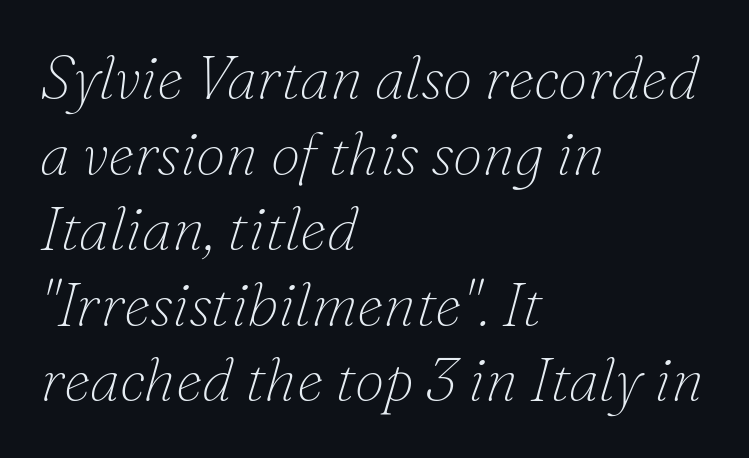
The image shows 60 px thin serif type, italic (leaning right); set left-aligned, normal line spacing (1.26x), normal letter spacing, not underlined; low stroke contrast and a small x-height.
